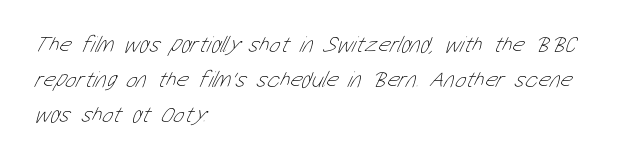
Q: Is the text bold? A: No.
Q: Is the text underlined? A: No.
Q: How is the paragraph aligned? A: Left-aligned.
Q: Is the spacing between letters normal or unusually wide? A: Normal.
Q: Is the spacing between lines tight, normal or loose? A: Normal.
